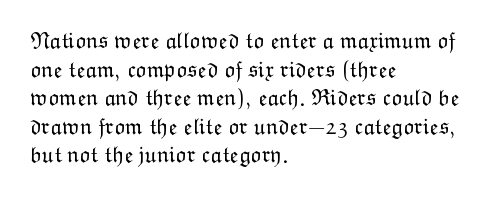
Beneath every word, the page is bare. On a weight scale, this lands at 450 or below. Look at the tracking — it's just the regular setting, nothing added. The typesetter chose a ragged-right arrangement here. Upright lettering throughout.
